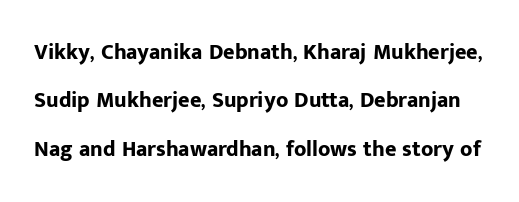
In terms of posture, this sample is upright. Set as a true bold cut, around the 700 mark. Nobody touched the tracking dial on this one. The line-height multiplier appears high, well above default.
